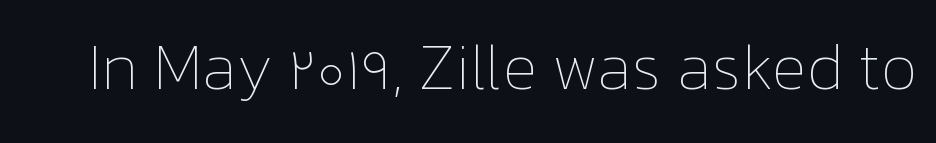
{"italic": "no", "bold": "no", "weight": "thin", "width": "normal", "stroke_contrast": "low", "x_height": "medium", "monospaced": "no", "underline": "no", "letter_spacing": "normal", "letter_spacing_em": 0.0, "glyph_px": 64}
